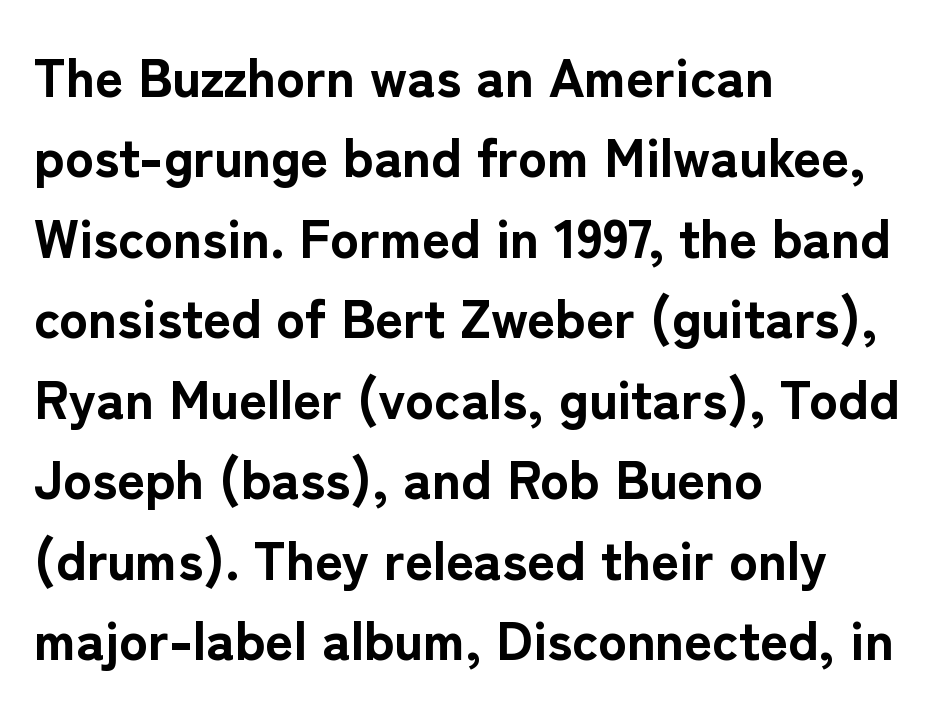
When letters stand straight like this, we call the style roman or upright. Classification — sans serif. The leading is moderate, giving the passage an even texture. Weight: bold.
